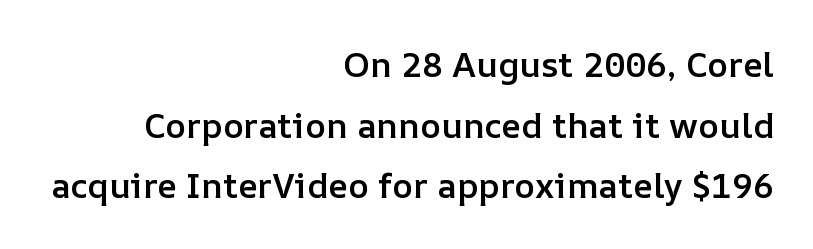
Looks like regular typesetting: each glyph gets only the width it needs. Semibold letterforms, between regular and bold. Is the letter spacing exaggerated? No — it looks like the ordinary default. Beneath every word, the page is bare.
